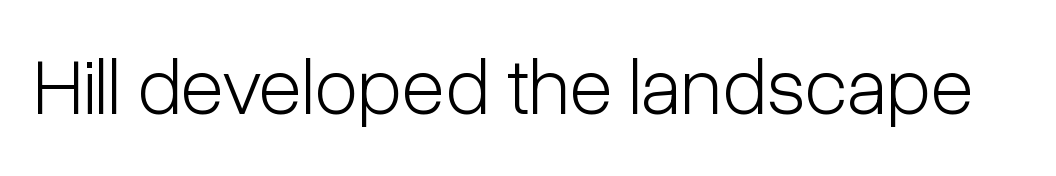
{"serif": "no", "italic": "no", "bold": "no", "weight": "light", "width": "condensed", "stroke_contrast": "low", "x_height": "medium", "monospaced": "no", "underline": "no", "letter_spacing": "normal", "letter_spacing_em": 0.0, "glyph_px": 80}
